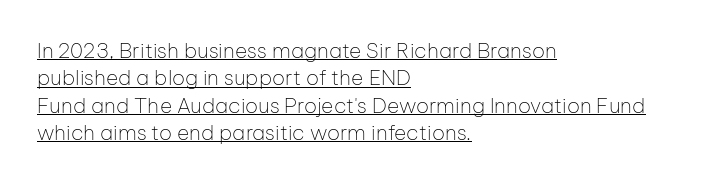
The image shows 21 px text type, upright; set left-aligned, normal line spacing (1.3x), normal letter spacing, underlined.
